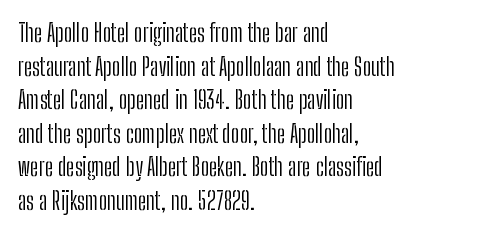
Does the copy run flush right? No — it runs flush left. Does extra space separate the letters? No, they use regular spacing. The letters look calm and open, with moderate or lighter stems. Beneath every word, the page is bare. Normally led — the rows are evenly, conventionally spaced.
